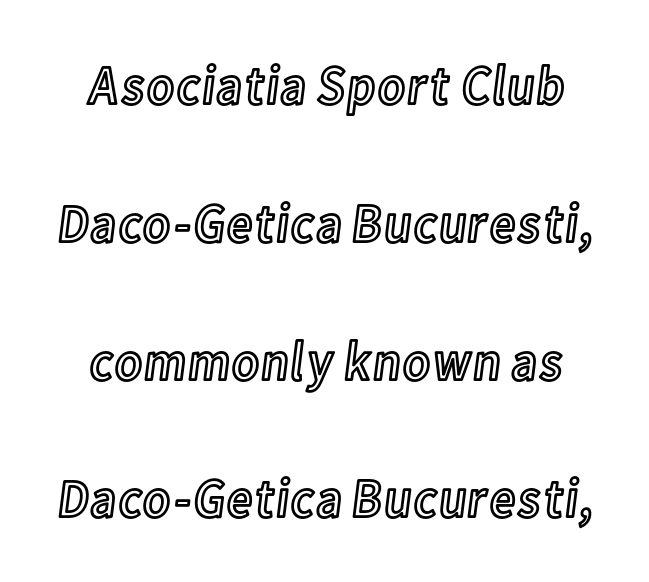
One glance says open: line gaps are wider than usual. Honestly, the letter spacing is just normal — you wouldn't notice it. The passage shown is typed in a proportional face where columns would drift.
